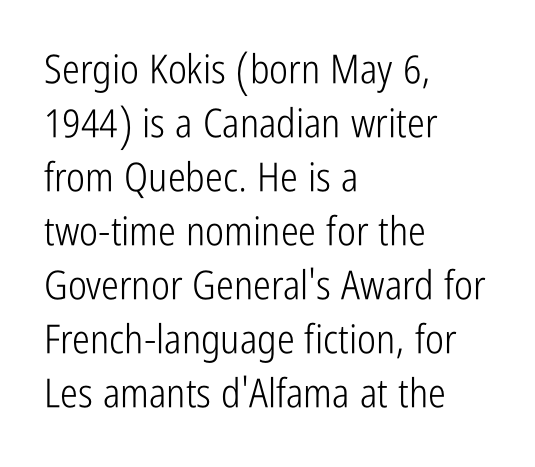
The image shows 40 px light, condensed sans-serif type, upright; set left-aligned, normal line spacing (1.35x), normal letter spacing, not underlined; low stroke contrast and a medium x-height.
